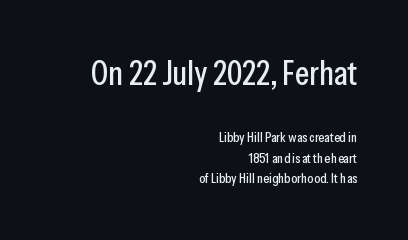
Q: Is the text italic (slanted)? A: No, it is upright.
Q: Is the typeface a serif or a sans-serif typeface? A: Sans-serif.
Q: Is the text underlined? A: No.
Q: How is the paragraph aligned? A: Right-aligned.
Q: Is the spacing between letters normal or unusually wide? A: Normal.
Q: Is the spacing between lines tight, normal or loose? A: Normal.
Q: Which block of text is set in a larger size, the first (top) or the second (bottom)? A: The first (top) one.
Q: Width (condensed, normal, or wide)? A: Condensed.
Q: Stroke contrast? A: Low.
Q: x-height? A: Medium.
Q: Monospaced? A: No.
